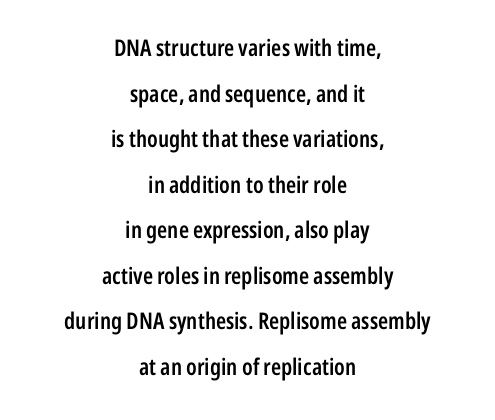
{"italic": "no", "bold": "semi", "underline": "no", "align": "center", "line_spacing": "loose", "line_spacing_ratio": 1.98, "letter_spacing": "normal", "letter_spacing_em": 0.0, "glyph_px": 23}
